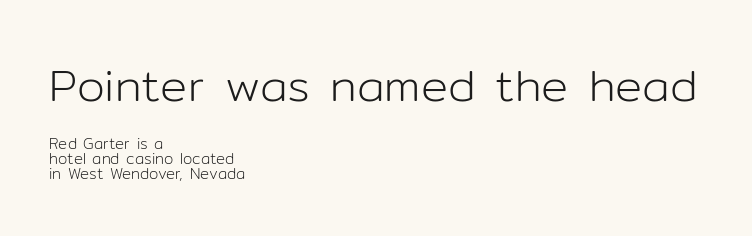
Here the designer chose a conventional face with non-uniform glyph widths. The block sitting higher on the canvas is the one with enlarged characters. All the whitespace from short lines collects on the right. Successive baselines arrive quickly, one right under another.
